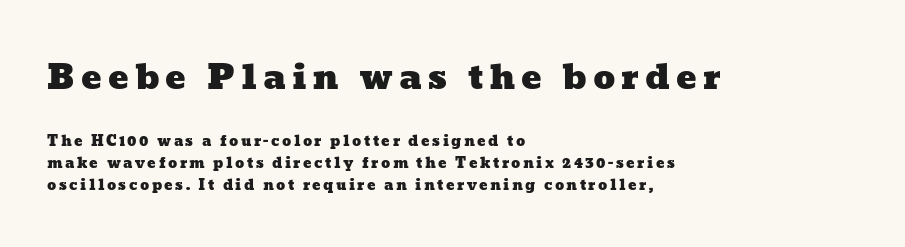
The image shows 34 px wide type; set left-aligned, normal line spacing (1.58x), not underlined; the first (top) block is 2.43x larger; low stroke contrast and a medium x-height.
